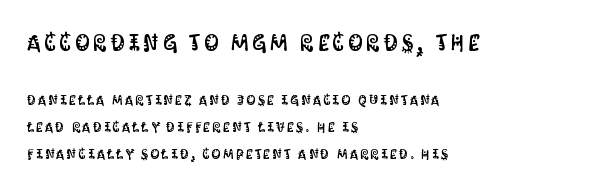
The image shows 23 px text type, upright; set left-aligned, loose line spacing (1.94x), not underlined; the first (top) block is 1.64x larger.
